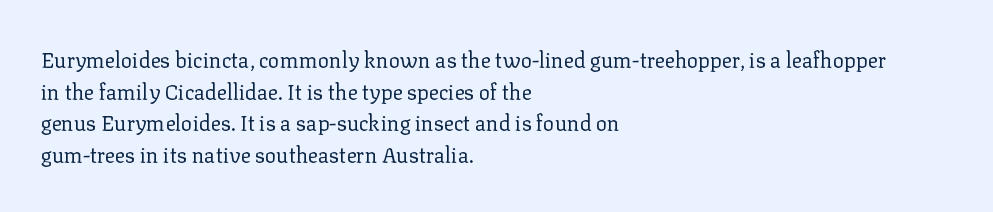
{"italic": "no", "bold": "no", "underline": "no", "align": "left", "line_spacing": "normal", "line_spacing_ratio": 1.51, "letter_spacing": "normal", "letter_spacing_em": 0.0, "glyph_px": 21}
